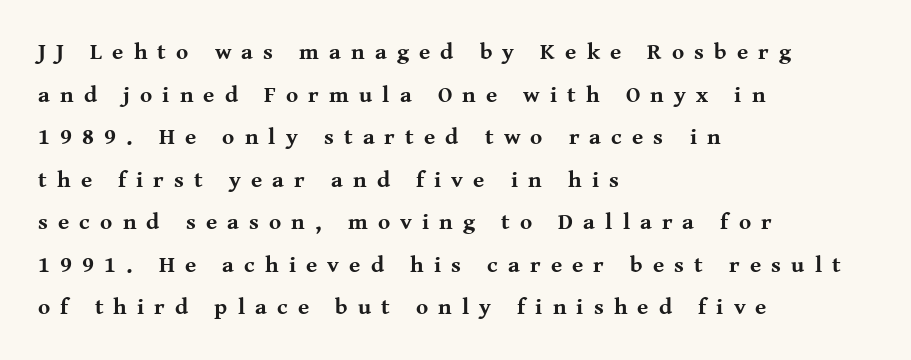
The image shows 23 px bold type, upright; set left-aligned, line spacing 1.85x, unusually wide letter spacing (+0.44 em), not underlined.
